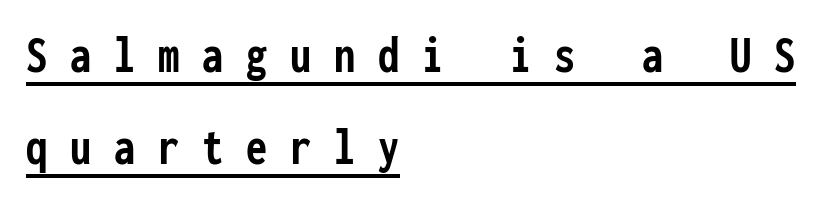
{"serif": "no", "italic": "no", "bold": "yes", "weight": "semibold", "width": "condensed", "stroke_contrast": "low", "x_height": "medium", "monospaced": "yes", "underline": "yes", "align": "left", "line_spacing_ratio": 1.74, "letter_spacing": "wide", "letter_spacing_em": 0.43, "glyph_px": 53}
